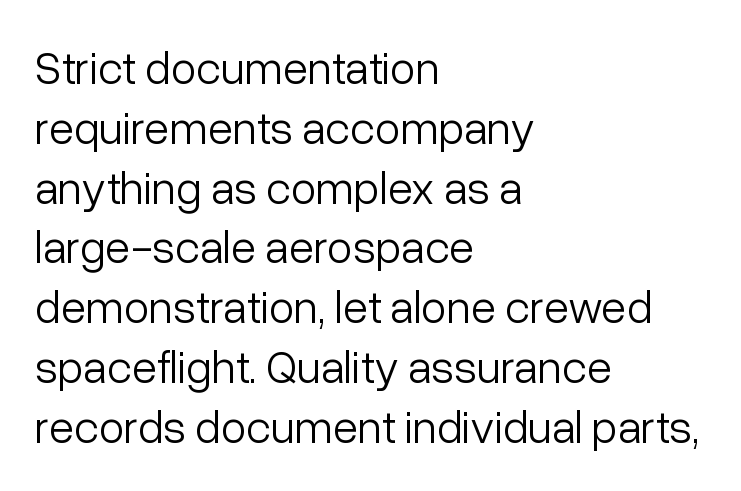
This rendering features lettering with no underline. The block of text has a typical density, with ordinary space between rows. You could call the tracking neutral — neither tight nor loose. The typesetter chose a ragged-right arrangement here. This reads as an unemphasized weight, regular at the heaviest.
